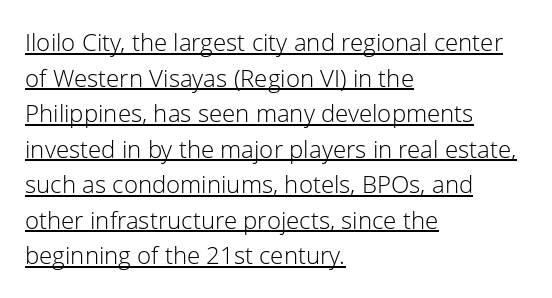
Left-aligned paragraph, ragged on the right. Honestly, the underline is the first thing you notice here. Nobody touched the tracking dial on this one. The characters are drawn with everyday or finer stroke widths.
